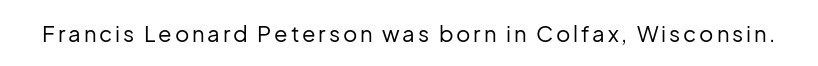
The specimen reads as upright at a glance. The face looks like a standard text weight, possibly lighter. Nobody drew a line under any word here.
